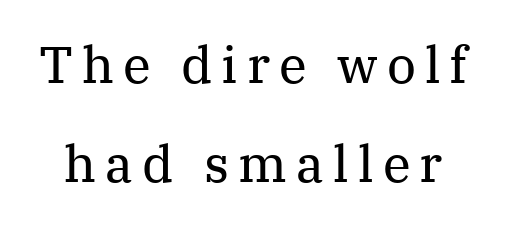
The image shows 51 px regular-weight serif type, upright; set loose line spacing (1.95x), not underlined; medium stroke contrast and a medium x-height.
